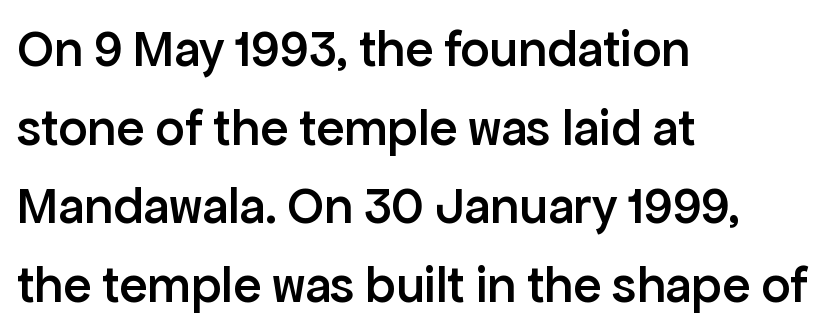
{"serif": "no", "italic": "no", "bold": "semi", "weight": "semibold", "width": "normal", "stroke_contrast": "low", "x_height": "medium", "monospaced": "no", "underline": "no", "align": "left", "line_spacing": "normal", "line_spacing_ratio": 1.51, "letter_spacing": "normal", "letter_spacing_em": 0.0, "glyph_px": 52}
